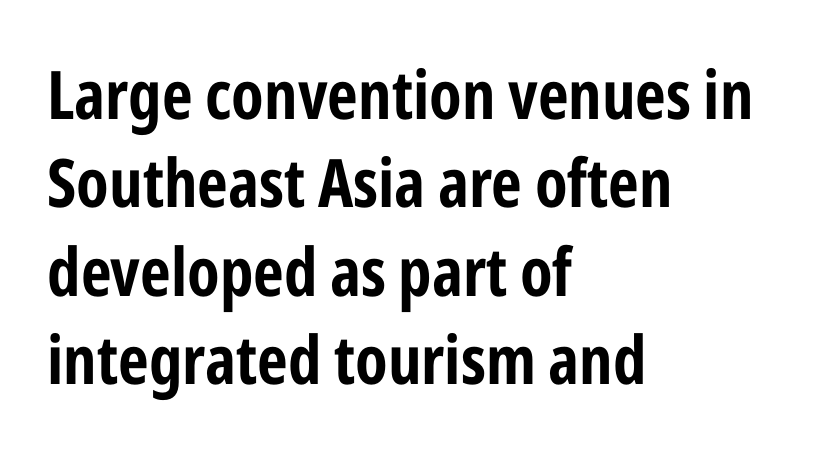
The image shows 67 px condensed sans-serif type, upright; set left-aligned, normal line spacing (1.32x), normal letter spacing, not underlined; low stroke contrast and a medium x-height.
